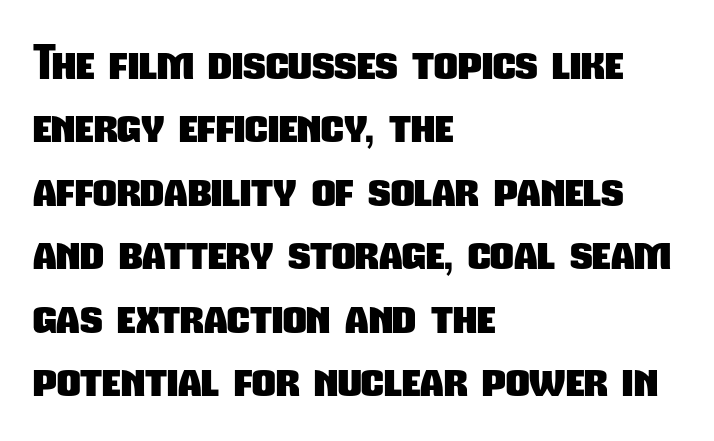
The image shows 46 px heavy, condensed sans-serif type; set left-aligned, normal line spacing (1.38x), normal letter spacing, not underlined; low stroke contrast and a medium x-height.
